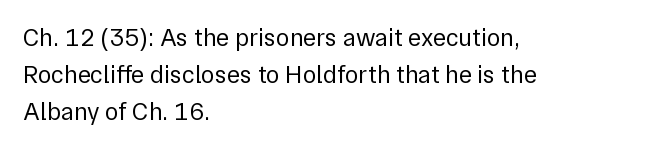
The image shows 25 px text type, upright; set left-aligned, normal line spacing (1.48x), normal letter spacing, not underlined.
